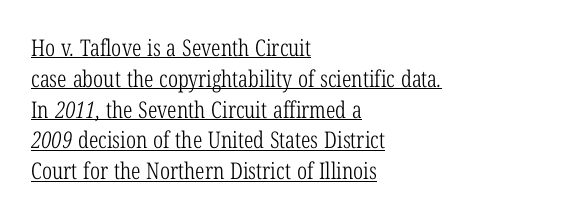
Counters stay open thanks to moderate or lighter strokes. The rag falls on the right side of this text block. Descenders here cross a horizontal rule under the line. Reading down the column, the eye jumps a familiar distance to each next line.
